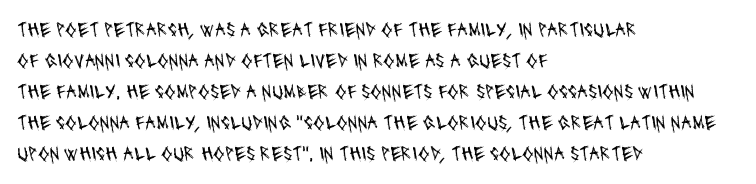
Q: Is the text bold? A: No.
Q: Is the text underlined? A: No.
Q: How is the paragraph aligned? A: Left-aligned.
Q: Is the spacing between letters normal or unusually wide? A: Normal.
Q: Is the spacing between lines tight, normal or loose? A: Normal.
